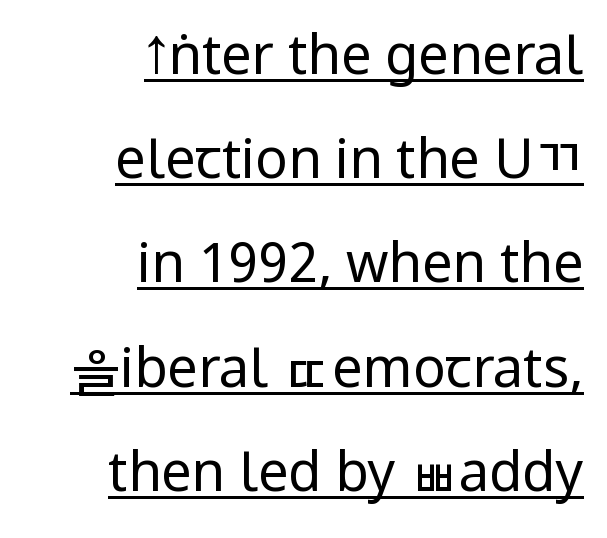
These glyphs show unthickened strokes, regular width or finer. You could fit nearly another row in the gap between these rows. No extra tracking has been applied to these lines. The passage shown is underscored from start to finish.
